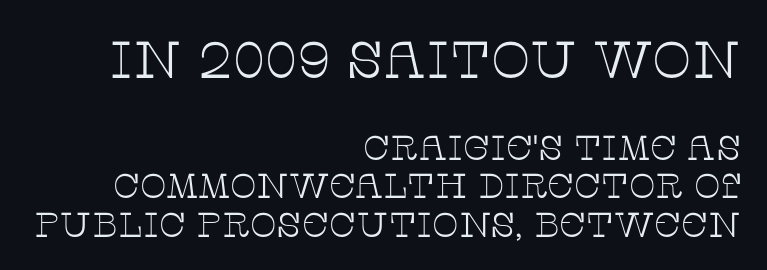
Q: Is the text bold? A: No.
Q: Is the text italic (slanted)? A: No, it is upright.
Q: Is the typeface a serif or a sans-serif typeface? A: Serif.
Q: Is the text underlined? A: No.
Q: How is the paragraph aligned? A: Right-aligned.
Q: Is the spacing between letters normal or unusually wide? A: Normal.
Q: Is the spacing between lines tight, normal or loose? A: Tight.
Q: Which block of text is set in a larger size, the first (top) or the second (bottom)? A: The first (top) one.
Q: Width (condensed, normal, or wide)? A: Wide.
Q: Stroke contrast? A: Low.
Q: x-height? A: Large.
Q: Monospaced? A: No.
